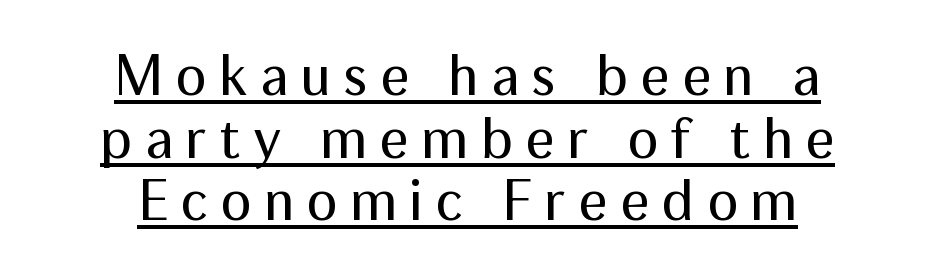
The image shows 58 px regular-weight sans-serif type, upright; set centered, tight line spacing (1.08x), unusually wide letter spacing (+0.21 em), underlined; medium stroke contrast and a medium x-height.
